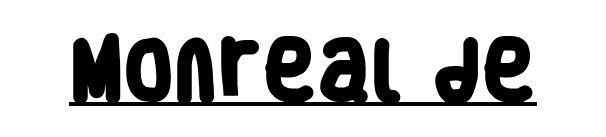
Varying glyph widths throughout — classic text-font behaviour. The text was rendered using a sans face with plain stroke endings. Spacing between characters is what you'd get straight out of the box. The strokes are fattened all the way to bold. This is underlined copy, the kind a proofreader might mark for attention.
